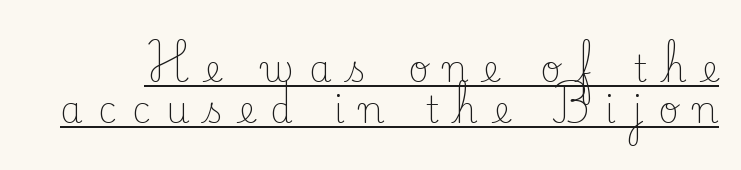
Q: Is the text bold? A: No.
Q: Is the text italic (slanted)? A: No, it is upright.
Q: Is the typeface a serif or a sans-serif typeface? A: Serif.
Q: Is the text underlined? A: Yes.
Q: Is the spacing between letters normal or unusually wide? A: Unusually wide.
Q: Is the spacing between lines tight, normal or loose? A: Tight.
Q: Width (condensed, normal, or wide)? A: Normal.
Q: Stroke contrast? A: Low.
Q: x-height? A: Small.
Q: Monospaced? A: No.
